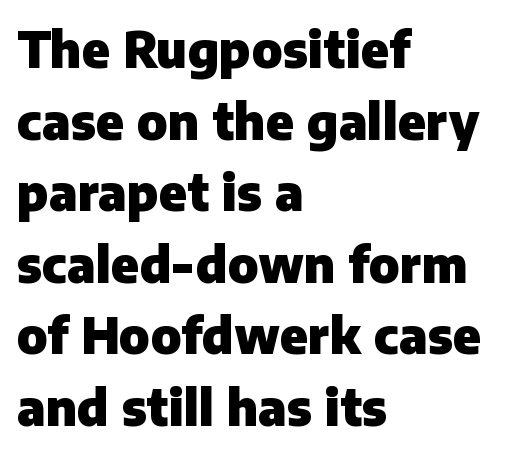
Q: Is the text bold? A: Yes.
Q: Is the text italic (slanted)? A: No, it is upright.
Q: Is the typeface a serif or a sans-serif typeface? A: Sans-serif.
Q: Is the text underlined? A: No.
Q: How is the paragraph aligned? A: Left-aligned.
Q: Is the spacing between letters normal or unusually wide? A: Normal.
Q: Is the spacing between lines tight, normal or loose? A: Normal.
Q: Width (condensed, normal, or wide)? A: Normal.
Q: Stroke contrast? A: Low.
Q: x-height? A: Medium.
Q: Monospaced? A: No.
